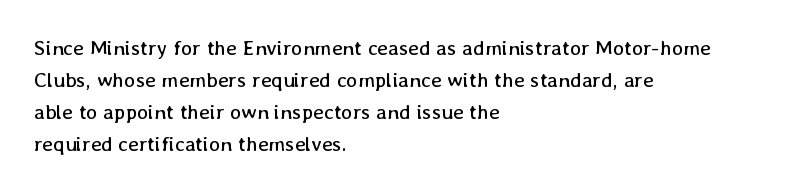
Q: Is the text bold? A: No.
Q: Is the text italic (slanted)? A: No, it is upright.
Q: Is the text underlined? A: No.
Q: How is the paragraph aligned? A: Left-aligned.
Q: Is the spacing between letters normal or unusually wide? A: Normal.
Q: Is the spacing between lines tight, normal or loose? A: Normal.
